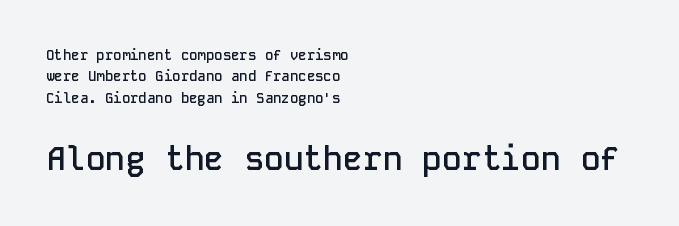
Typesetter's note: demi weight, one step under bold. Regular leading. Lines of text with bare space underneath. The passage shown is typeset with a sans-serif family.
